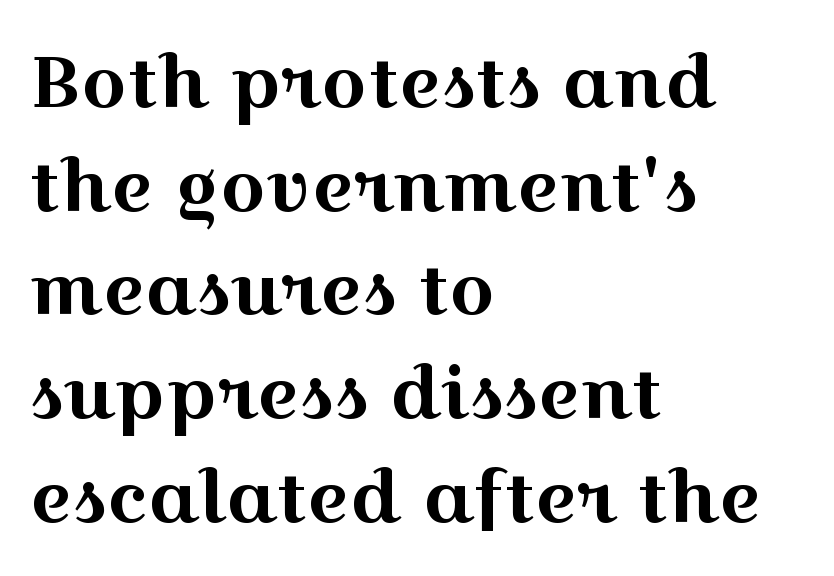
Q: Is the text italic (slanted)? A: No, it is upright.
Q: Is the typeface a serif or a sans-serif typeface? A: Serif.
Q: Is the text underlined? A: No.
Q: How is the paragraph aligned? A: Left-aligned.
Q: Is the spacing between letters normal or unusually wide? A: Normal.
Q: Is the spacing between lines tight, normal or loose? A: Normal.
Q: Width (condensed, normal, or wide)? A: Wide.
Q: x-height? A: Medium.
Q: Monospaced? A: No.
